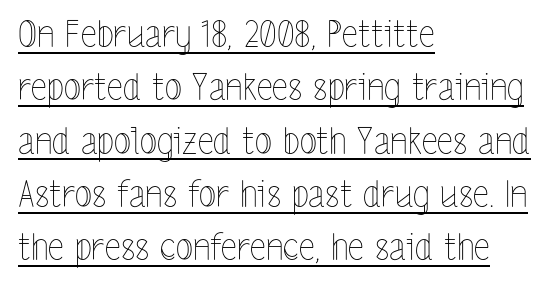
{"italic": "no", "bold": "no", "weight": "thin", "width": "condensed", "x_height": "medium", "monospaced": "no", "underline": "yes", "align": "left", "line_spacing": "normal", "line_spacing_ratio": 1.48, "letter_spacing": "normal", "letter_spacing_em": 0.0, "glyph_px": 36}
